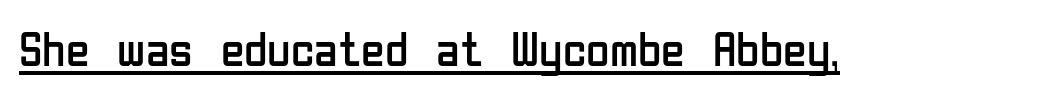
Q: Is the text bold? A: No.
Q: Is the text italic (slanted)? A: No, it is upright.
Q: Is the typeface a serif or a sans-serif typeface? A: Sans-serif.
Q: Is the text underlined? A: Yes.
Q: Is the spacing between letters normal or unusually wide? A: Normal.
Q: Width (condensed, normal, or wide)? A: Condensed.
Q: Stroke contrast? A: Low.
Q: x-height? A: Medium.
Q: Monospaced? A: No.
